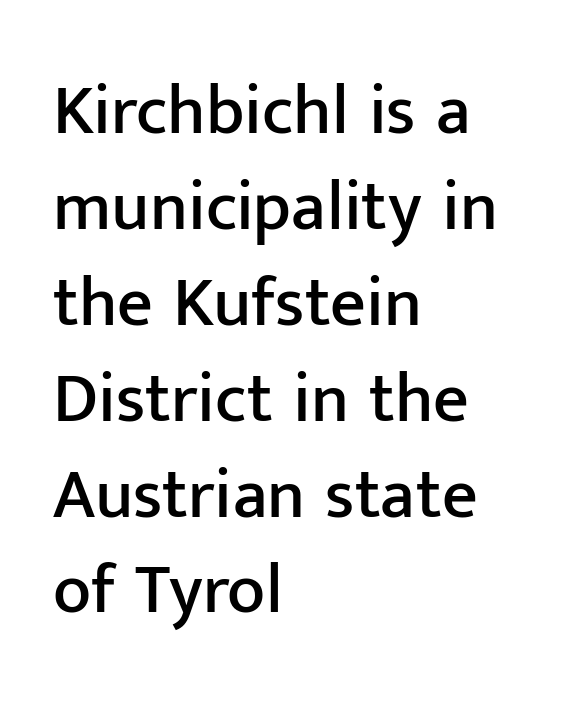
Q: Is the text italic (slanted)? A: No, it is upright.
Q: Is the typeface a serif or a sans-serif typeface? A: Sans-serif.
Q: Is the text underlined? A: No.
Q: How is the paragraph aligned? A: Left-aligned.
Q: Is the spacing between letters normal or unusually wide? A: Normal.
Q: Is the spacing between lines tight, normal or loose? A: Normal.
Q: Width (condensed, normal, or wide)? A: Normal.
Q: Stroke contrast? A: Low.
Q: x-height? A: Medium.
Q: Monospaced? A: No.
